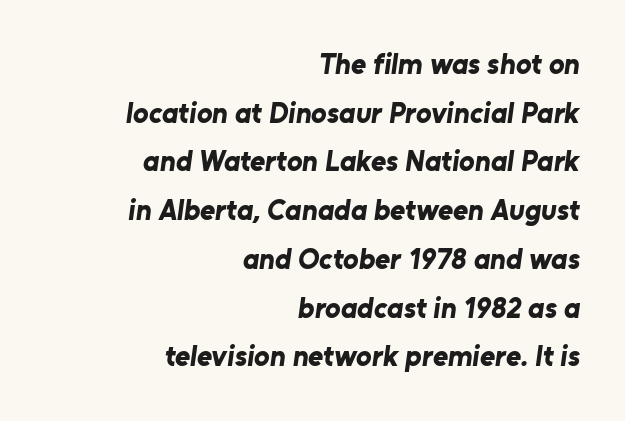
Q: Is the text bold? A: Yes.
Q: Is the typeface a serif or a sans-serif typeface? A: Sans-serif.
Q: Is the text underlined? A: No.
Q: How is the paragraph aligned? A: Right-aligned.
Q: Is the spacing between letters normal or unusually wide? A: Normal.
Q: Is the spacing between lines tight, normal or loose? A: Normal.
Q: Width (condensed, normal, or wide)? A: Normal.
Q: Stroke contrast? A: Low.
Q: x-height? A: Medium.
Q: Monospaced? A: No.
